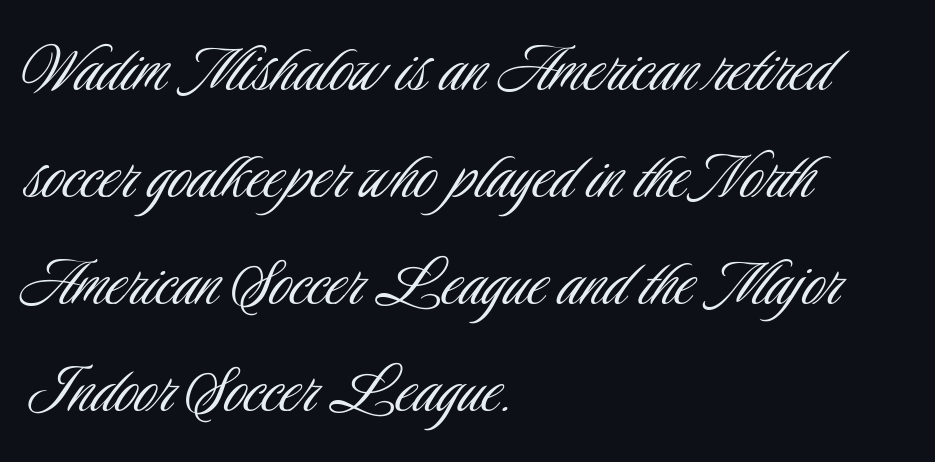
{"serif": "no", "bold": "no", "weight": "light", "width": "condensed", "stroke_contrast": "low", "x_height": "small", "monospaced": "no", "underline": "no", "align": "left", "line_spacing": "normal", "line_spacing_ratio": 1.41, "letter_spacing": "normal", "letter_spacing_em": 0.0, "glyph_px": 76}
